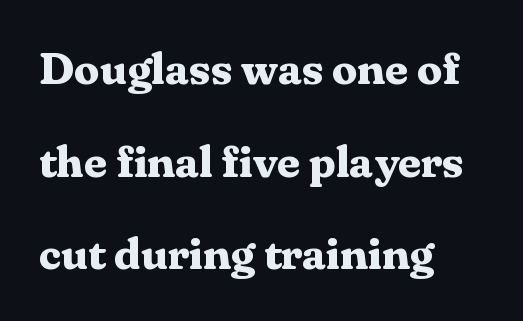
Q: Is the text bold? A: Yes.
Q: Is the text italic (slanted)? A: No, it is upright.
Q: Is the typeface a serif or a sans-serif typeface? A: Serif.
Q: Is the text underlined? A: No.
Q: How is the paragraph aligned? A: Left-aligned.
Q: Is the spacing between letters normal or unusually wide? A: Normal.
Q: Is the spacing between lines tight, normal or loose? A: Loose.
Q: Width (condensed, normal, or wide)? A: Normal.
Q: Stroke contrast? A: Medium.
Q: x-height? A: Medium.
Q: Monospaced? A: No.
